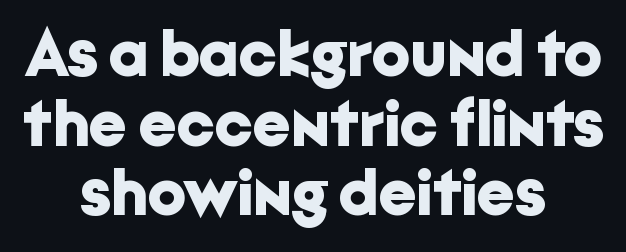
This sample has the flowing, uneven cadence of proportional lettering. Horizontal alignment here is central, giving a formal, balanced look. Nothing unusual about the tracking: characters are spaced as the font intends. The strokes are fattened all the way to bold.
